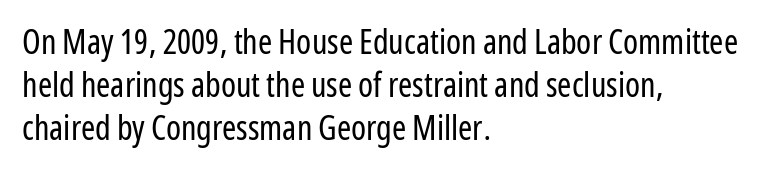
Q: Is the text bold? A: No.
Q: Is the text italic (slanted)? A: No, it is upright.
Q: Is the typeface a serif or a sans-serif typeface? A: Sans-serif.
Q: Is the text underlined? A: No.
Q: How is the paragraph aligned? A: Left-aligned.
Q: Is the spacing between letters normal or unusually wide? A: Normal.
Q: Is the spacing between lines tight, normal or loose? A: Normal.
Q: Width (condensed, normal, or wide)? A: Condensed.
Q: Stroke contrast? A: Low.
Q: x-height? A: Medium.
Q: Monospaced? A: No.
